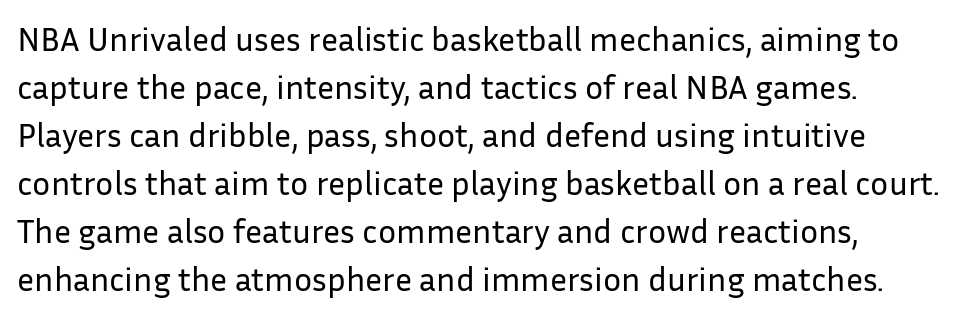
Q: Is the text bold? A: No.
Q: Is the text italic (slanted)? A: No, it is upright.
Q: Is the typeface a serif or a sans-serif typeface? A: Sans-serif.
Q: Is the text underlined? A: No.
Q: Is the spacing between letters normal or unusually wide? A: Normal.
Q: Is the spacing between lines tight, normal or loose? A: Normal.
Q: Width (condensed, normal, or wide)? A: Normal.
Q: Stroke contrast? A: Low.
Q: x-height? A: Medium.
Q: Monospaced? A: No.
